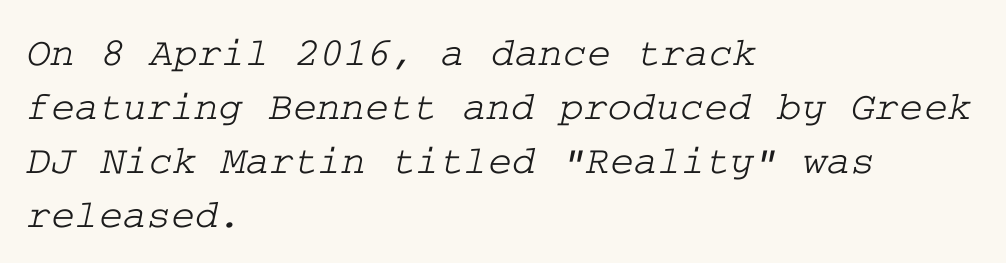
Q: Is the typeface a serif or a sans-serif typeface? A: Serif.
Q: Is the text underlined? A: No.
Q: How is the paragraph aligned? A: Left-aligned.
Q: Is the spacing between letters normal or unusually wide? A: Normal.
Q: Is the spacing between lines tight, normal or loose? A: Normal.
Q: Width (condensed, normal, or wide)? A: Wide.
Q: Stroke contrast? A: Low.
Q: x-height? A: Medium.
